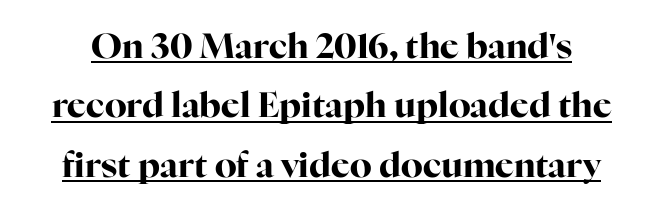
The image shows 35 px bold serif type, upright; set normal line spacing (1.7x), normal letter spacing, underlined; high stroke contrast and a medium x-height.
